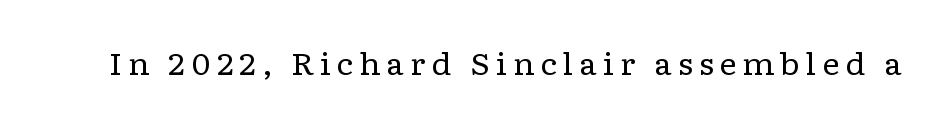
Q: Is the text bold? A: No.
Q: Is the text italic (slanted)? A: No, it is upright.
Q: Is the typeface a serif or a sans-serif typeface? A: Serif.
Q: Is the text underlined? A: No.
Q: Width (condensed, normal, or wide)? A: Wide.
Q: Stroke contrast? A: Low.
Q: x-height? A: Medium.
Q: Monospaced? A: No.
